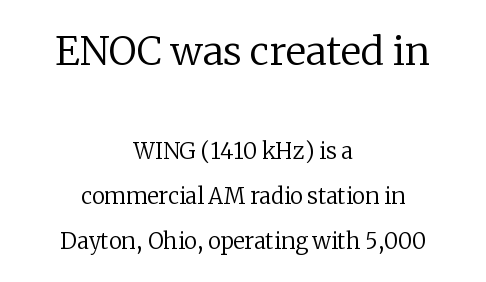
The image shows 39 px regular-weight serif type, upright; set centered, loose line spacing (2.05x), normal letter spacing, not underlined; the first (top) block is 1.77x larger; low stroke contrast and a medium x-height.
